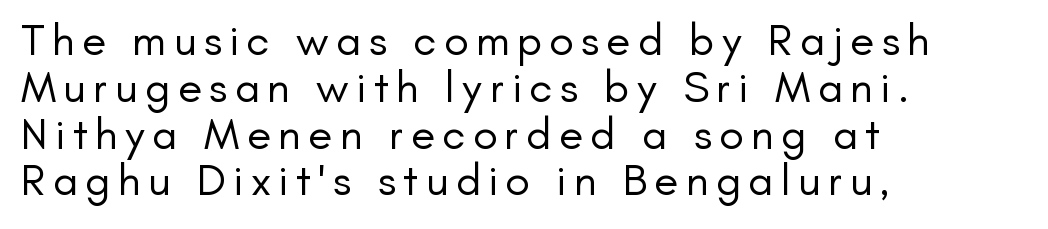
Q: Is the text bold? A: No.
Q: Is the text italic (slanted)? A: No, it is upright.
Q: Is the typeface a serif or a sans-serif typeface? A: Sans-serif.
Q: Is the text underlined? A: No.
Q: How is the paragraph aligned? A: Left-aligned.
Q: Is the spacing between lines tight, normal or loose? A: Tight.
Q: Width (condensed, normal, or wide)? A: Normal.
Q: Stroke contrast? A: Low.
Q: x-height? A: Small.
Q: Monospaced? A: No.
